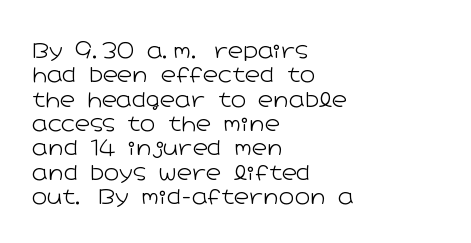
The passage is arranged the way most books set body copy — flush left. The passage shown is not bold in any degree. Is there any slant? The stems are plumb. Type without underlining. There is no visible air inserted between adjacent glyphs.
